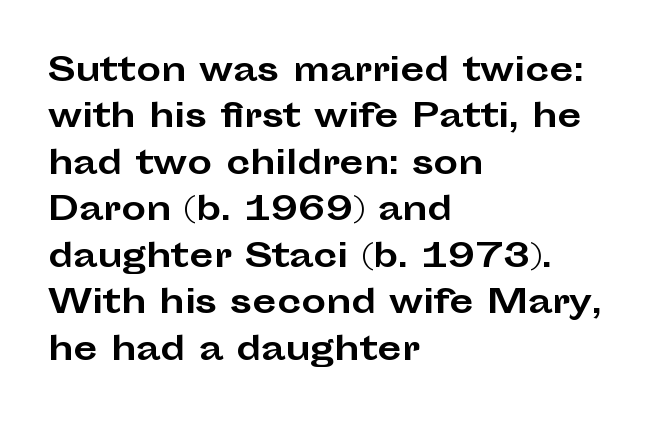
{"serif": "no", "italic": "no", "bold": "yes", "weight": "bold", "width": "wide", "stroke_contrast": "low", "x_height": "medium", "monospaced": "no", "underline": "no", "align": "left", "line_spacing": "normal", "line_spacing_ratio": 1.5, "letter_spacing": "normal", "letter_spacing_em": 0.0, "glyph_px": 31}
